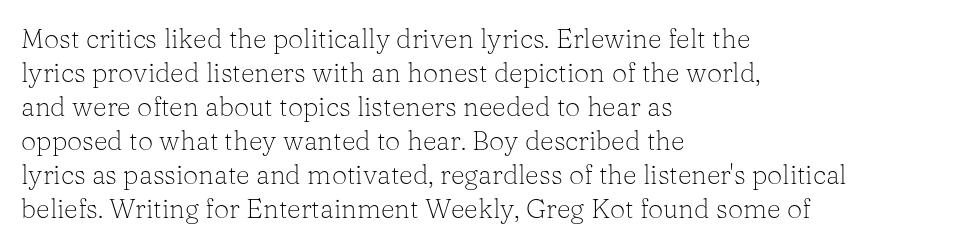
{"italic": "no", "bold": "no", "underline": "no", "align": "left", "line_spacing": "normal", "line_spacing_ratio": 1.26, "letter_spacing": "normal", "letter_spacing_em": 0.0, "glyph_px": 27}
